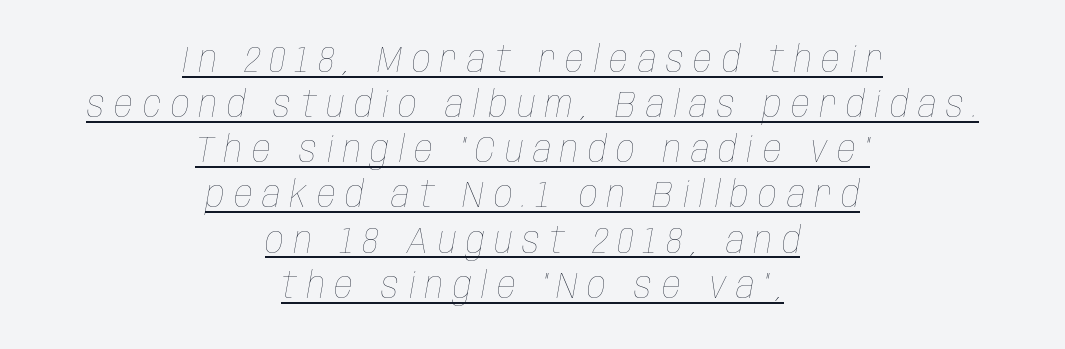
{"italic": "yes", "lean": "right", "slant_degrees": 10, "bold": "no", "weight": "thin", "width": "condensed", "stroke_contrast": "low", "x_height": "large", "monospaced": "no", "underline": "yes", "align": "center", "line_spacing_ratio": 1.22, "letter_spacing": "wide", "letter_spacing_em": 0.26, "glyph_px": 37}
